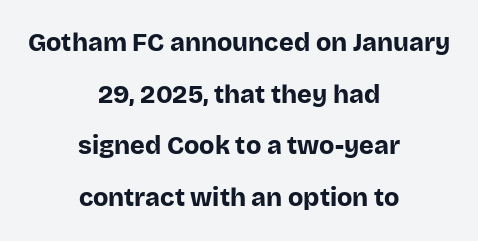
The specimen reads as upright at a glance. Widely set lines give the paragraph a tall, airy silhouette. Quick note: underline off. These words are printed bold, with thick strokes throughout. Students, note that the glyphs here touch the page at normal intervals.
